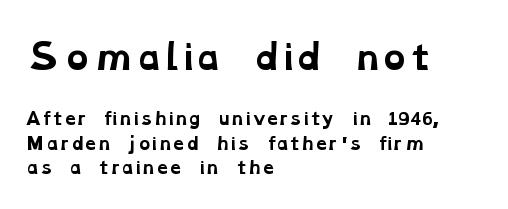
Q: Is the text bold? A: Yes.
Q: Is the typeface a serif or a sans-serif typeface? A: Serif.
Q: Is the text underlined? A: No.
Q: How is the paragraph aligned? A: Left-aligned.
Q: Is the spacing between letters normal or unusually wide? A: Normal.
Q: Is the spacing between lines tight, normal or loose? A: Normal.
Q: Which block of text is set in a larger size, the first (top) or the second (bottom)? A: The first (top) one.
Q: Width (condensed, normal, or wide)? A: Wide.
Q: Stroke contrast? A: Low.
Q: x-height? A: Medium.
Q: Monospaced? A: No.
